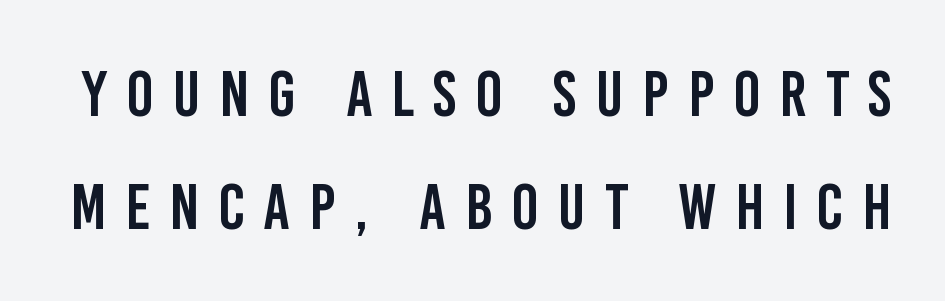
The image shows 65 px condensed sans-serif type, upright; set line spacing 1.74x, unusually wide letter spacing (+0.29 em), not underlined; low stroke contrast and a large x-height.
